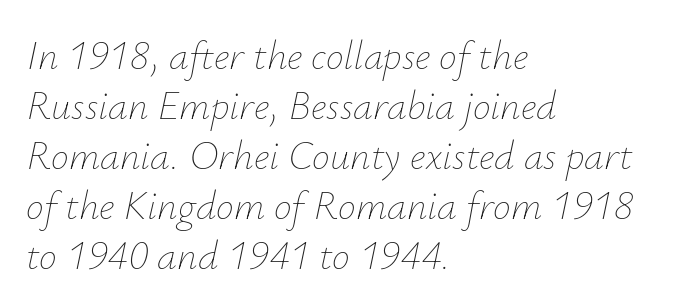
{"italic": "yes", "lean": "right", "slant_degrees": 12, "bold": "no", "weight": "thin", "width": "normal", "stroke_contrast": "low", "x_height": "small", "monospaced": "no", "underline": "no", "align": "left", "line_spacing": "normal", "line_spacing_ratio": 1.25, "letter_spacing": "normal", "letter_spacing_em": 0.0, "glyph_px": 40}
